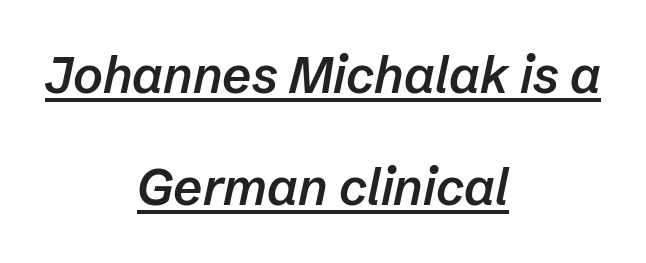
{"italic": "yes", "lean": "right", "slant_degrees": 12, "bold": "semi", "weight": "semibold", "width": "normal", "stroke_contrast": "low", "x_height": "medium", "monospaced": "no", "underline": "yes", "align": "center", "line_spacing": "loose", "line_spacing_ratio": 2.2, "letter_spacing": "normal", "letter_spacing_em": 0.0, "glyph_px": 51}
